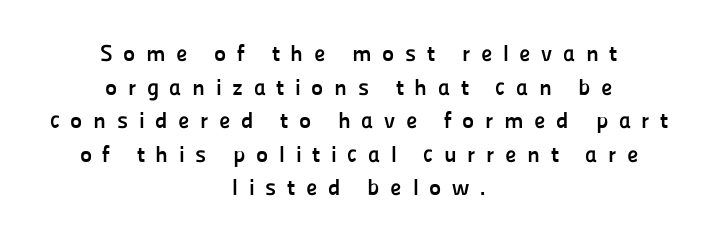
{"italic": "no", "bold": "yes", "underline": "no", "align": "center", "line_spacing": "normal", "line_spacing_ratio": 1.46, "letter_spacing": "wide", "letter_spacing_em": 0.46, "glyph_px": 23}
